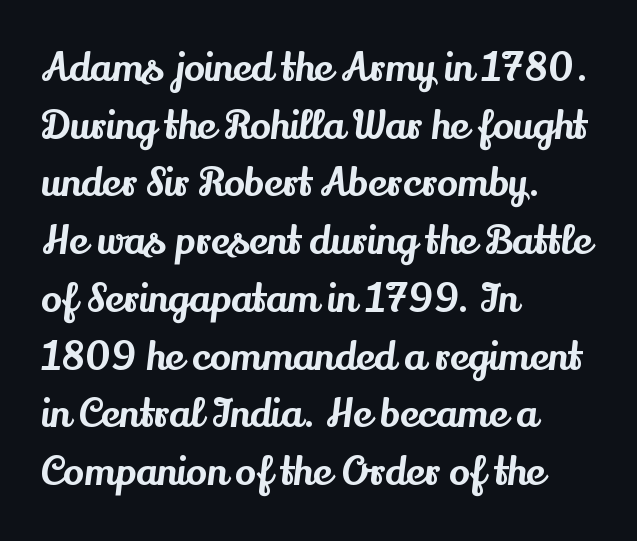
The passage shown is typed in a proportional face where columns would drift. The type family on display is of the serif kind. The type is set solid horizontally, with unmodified tracking. Left-aligned paragraph, ragged on the right. The passage shown is not underscored anywhere.
